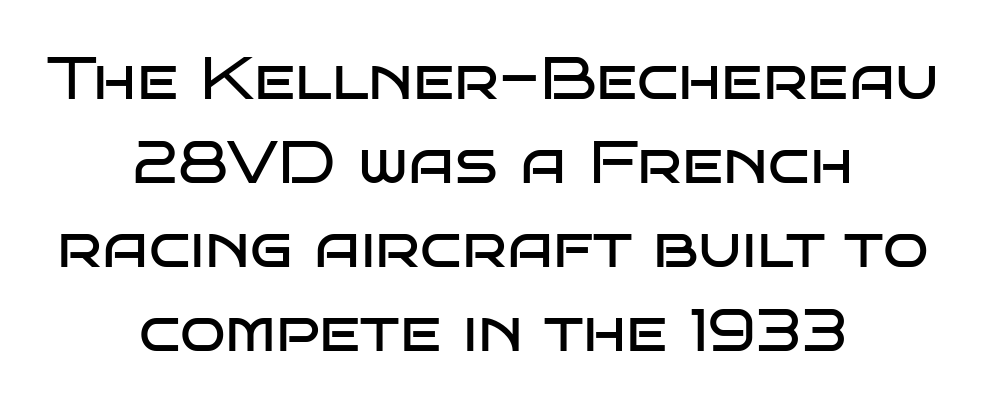
Grotesque or geometric, the face here clearly has no serifs. What stands out about the letter spacing? Nothing — it is the standard amount. No italicization has been applied; the sample stays upright. Is the stroke heavy? The answer is a plain regular-or-lighter. Is the block centered? Yes — each line is placed symmetrically about the middle.
